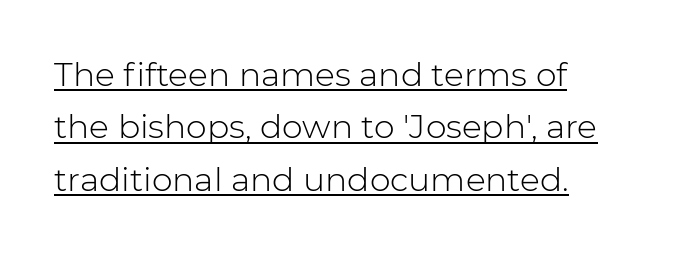
Does a line run under the words? Yes, clearly. You can tell it's not italic because the verticals are truly vertical. Do the characters align in a grid? No, the font is proportional. The font sits on the lighter half of the weight spectrum, regular included. The rendering anchors every line to the left-hand side.
